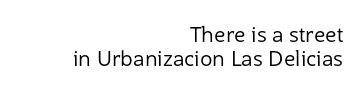
{"italic": "no", "bold": "no", "underline": "no", "align": "right", "line_spacing": "tight", "line_spacing_ratio": 1.13, "letter_spacing": "normal", "letter_spacing_em": 0.0, "glyph_px": 21}
